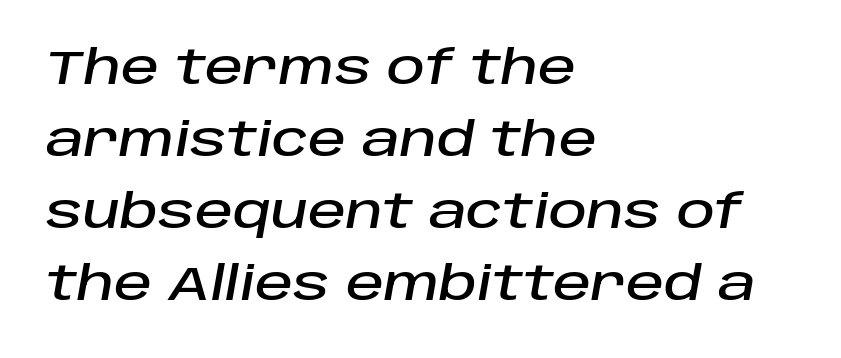
{"italic": "yes", "lean": "right", "slant_degrees": 10, "width": "normal", "stroke_contrast": "low", "x_height": "large", "monospaced": "no", "underline": "no", "align": "left", "line_spacing": "normal", "line_spacing_ratio": 1.53, "letter_spacing": "normal", "letter_spacing_em": 0.0, "glyph_px": 47}
